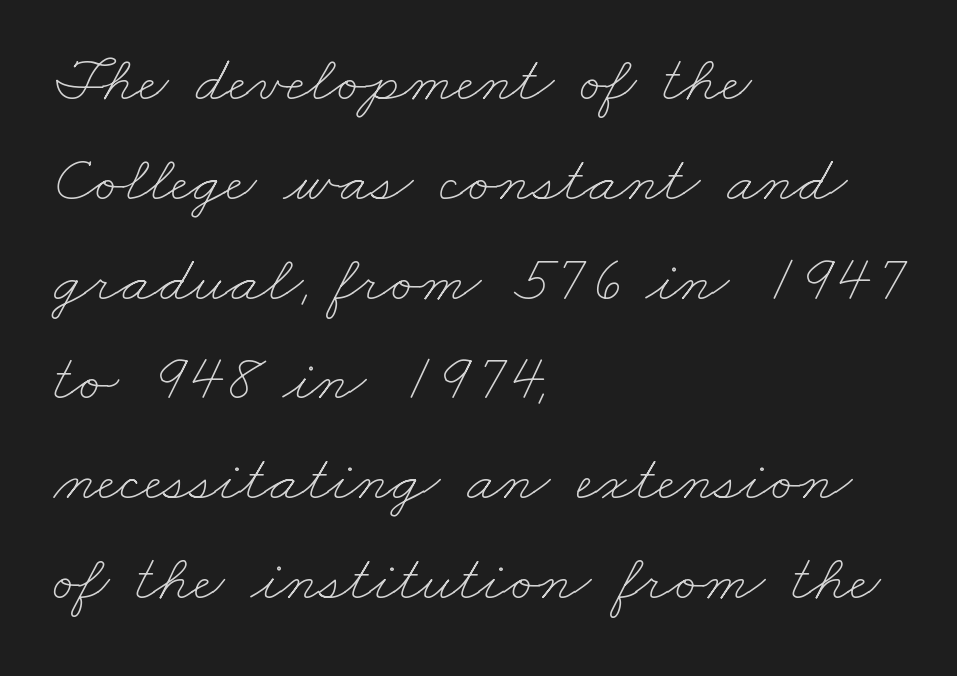
Q: Is the text bold? A: No.
Q: Is the text underlined? A: No.
Q: How is the paragraph aligned? A: Left-aligned.
Q: Is the spacing between letters normal or unusually wide? A: Normal.
Q: Is the spacing between lines tight, normal or loose? A: Normal.
Q: Width (condensed, normal, or wide)? A: Wide.
Q: Stroke contrast? A: Low.
Q: x-height? A: Small.
Q: Monospaced? A: No.
